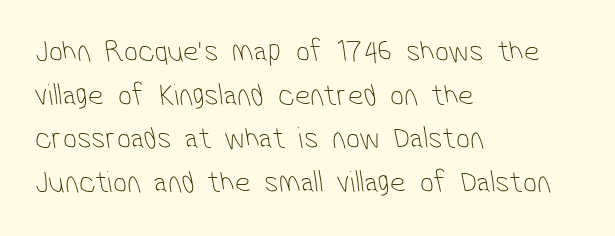
The type is set solid horizontally, with unmodified tracking. The face used here is a sans, in the tradition of grotesques and geometrics. Here the designer chose a conventional face with non-uniform glyph widths. Anything drawn beneath the words? Only blank space. Regular leading. The setting favours the left margin, as ordinary paragraphs usually do.
